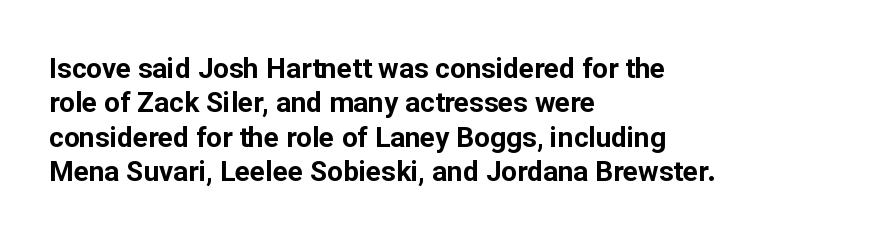
Q: Is the text bold? A: Yes.
Q: Is the text italic (slanted)? A: No, it is upright.
Q: Is the typeface a serif or a sans-serif typeface? A: Sans-serif.
Q: Is the text underlined? A: No.
Q: How is the paragraph aligned? A: Left-aligned.
Q: Is the spacing between letters normal or unusually wide? A: Normal.
Q: Width (condensed, normal, or wide)? A: Normal.
Q: Stroke contrast? A: Low.
Q: x-height? A: Medium.
Q: Monospaced? A: No.
